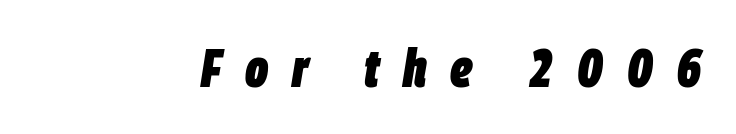
Q: Is the text bold? A: Yes.
Q: Is the text italic (slanted)? A: Yes, it leans right by about 9 degrees.
Q: Is the text underlined? A: No.
Q: Is the spacing between letters normal or unusually wide? A: Unusually wide.
Q: Width (condensed, normal, or wide)? A: Condensed.
Q: Stroke contrast? A: Low.
Q: x-height? A: Large.
Q: Monospaced? A: No.
